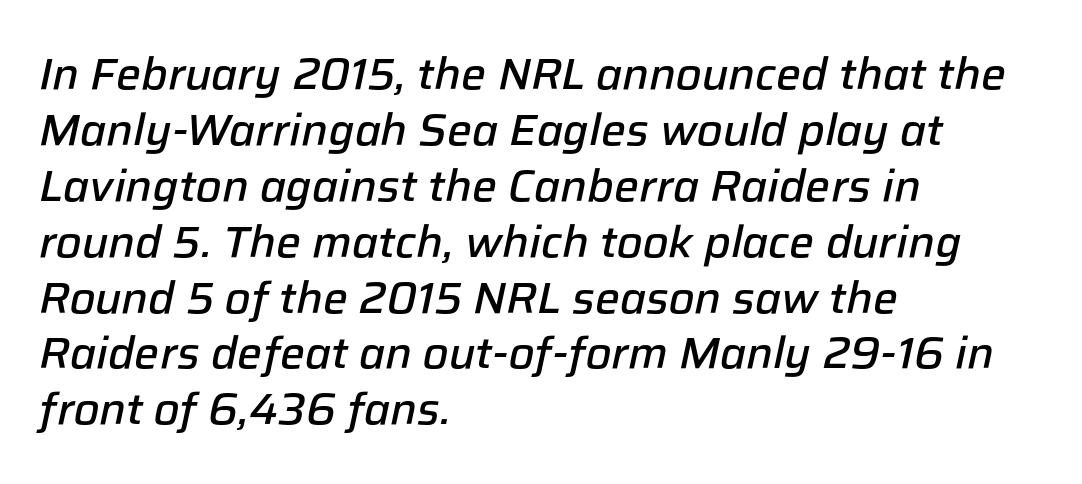
The image shows 44 px semibold type, italic (leaning right); set left-aligned, normal line spacing (1.27x), normal letter spacing, not underlined; low stroke contrast and a medium x-height.
